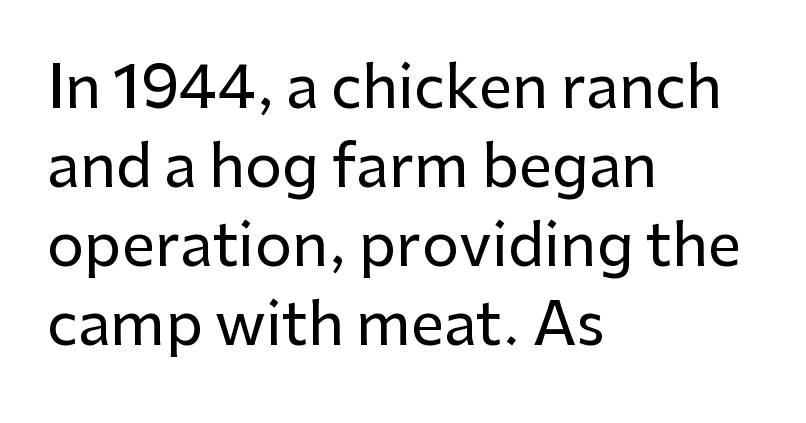
{"serif": "no", "italic": "no", "width": "normal", "stroke_contrast": "low", "x_height": "medium", "monospaced": "no", "underline": "no", "align": "left", "line_spacing": "normal", "line_spacing_ratio": 1.34, "letter_spacing": "normal", "letter_spacing_em": 0.0, "glyph_px": 59}
